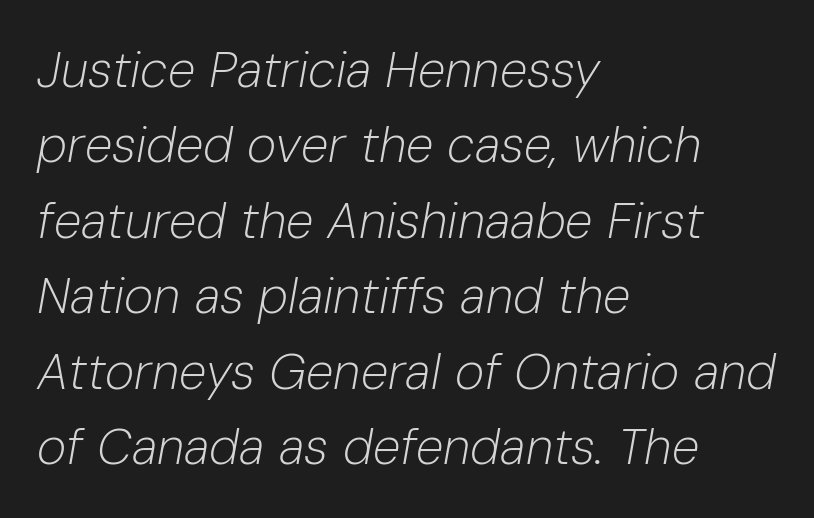
{"italic": "yes", "lean": "right", "slant_degrees": 10, "bold": "no", "weight": "light", "width": "normal", "stroke_contrast": "low", "x_height": "medium", "monospaced": "no", "underline": "no", "align": "left", "line_spacing": "normal", "line_spacing_ratio": 1.51, "letter_spacing": "normal", "letter_spacing_em": 0.0, "glyph_px": 50}
